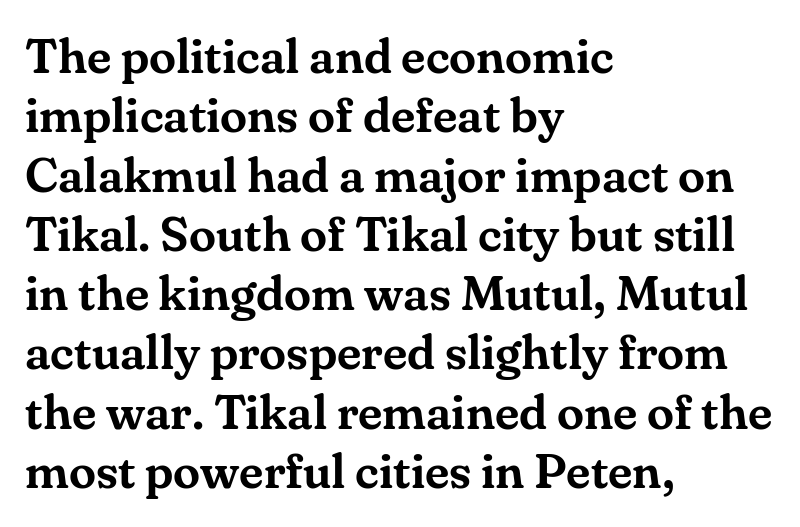
{"serif": "yes", "italic": "no", "width": "normal", "stroke_contrast": "medium", "x_height": "small", "monospaced": "no", "underline": "no", "align": "left", "line_spacing_ratio": 1.21, "letter_spacing": "normal", "letter_spacing_em": 0.0, "glyph_px": 49}
